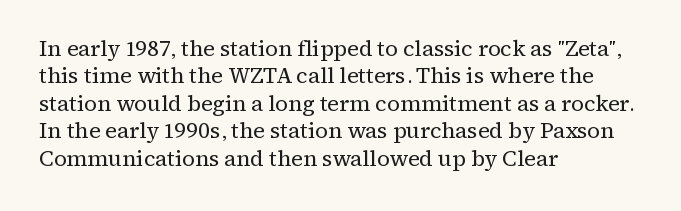
{"italic": "no", "bold": "no", "underline": "no", "align": "left", "line_spacing": "normal", "line_spacing_ratio": 1.25, "letter_spacing": "normal", "letter_spacing_em": 0.0, "glyph_px": 22}
